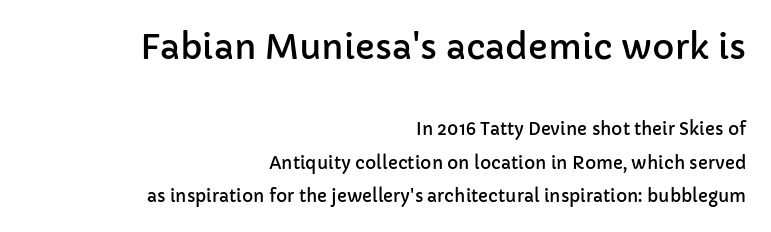
The image shows 34 px sans-serif type, upright; set right-aligned, loose line spacing (1.95x), normal letter spacing, not underlined; the first (top) block is 2.0x larger; low stroke contrast and a medium x-height.
